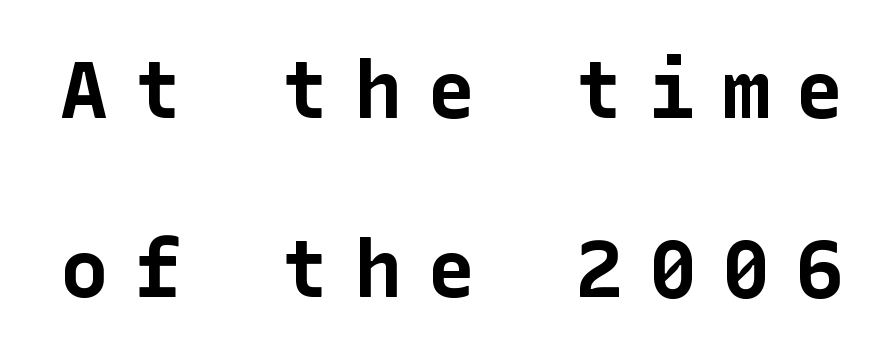
Q: Is the text bold? A: Yes.
Q: Is the text italic (slanted)? A: No, it is upright.
Q: Is the typeface a serif or a sans-serif typeface? A: Sans-serif.
Q: Is the text underlined? A: No.
Q: Is the spacing between letters normal or unusually wide? A: Unusually wide.
Q: Is the spacing between lines tight, normal or loose? A: Loose.
Q: Width (condensed, normal, or wide)? A: Normal.
Q: Stroke contrast? A: Low.
Q: x-height? A: Medium.
